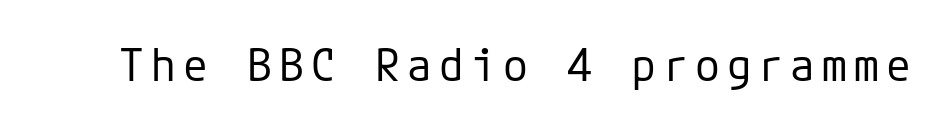
The space beneath each line is pristine and unruled. Is there any slant? The stems are plumb. Each letter's strokes conclude bluntly, with no projecting serifs. The letters look calm and open, with moderate or lighter stems.
